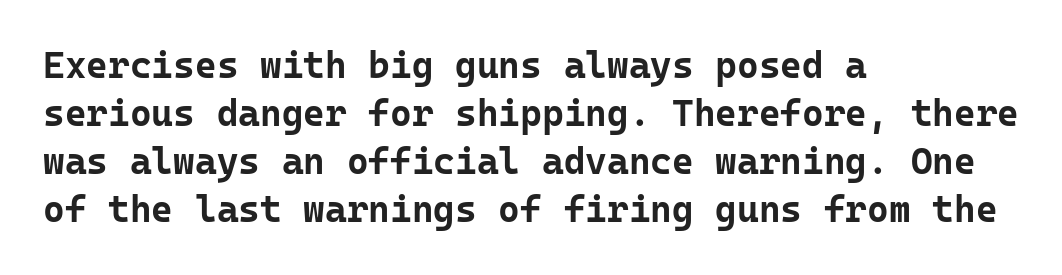
In terms of weight, the rendering is a true, heavy bold. Line spacing here is normal. This sample uses an upright cut, with every glyph sitting square on the baseline. The strip under each line holds only bare page. Fixed-width glyphs throughout — classic coding-font behaviour.
